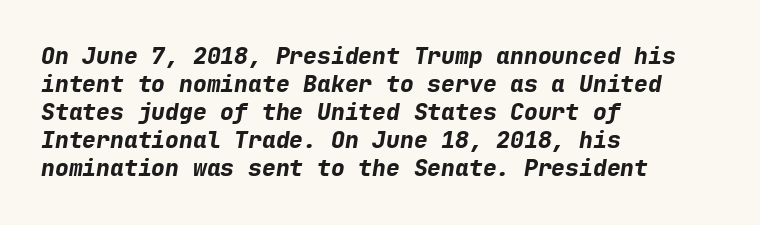
Q: Is the text bold? A: Yes.
Q: Is the text italic (slanted)? A: Yes, it leans right by about 9 degrees.
Q: Is the text underlined? A: No.
Q: How is the paragraph aligned? A: Left-aligned.
Q: Is the spacing between letters normal or unusually wide? A: Normal.
